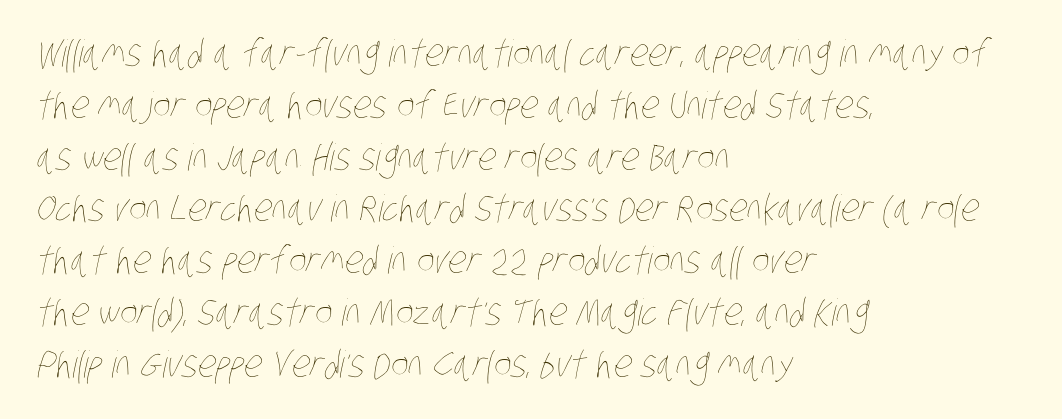
The image shows 37 px thin, condensed type; set left-aligned, normal line spacing (1.4x), normal letter spacing, not underlined; low stroke contrast and a large x-height.
